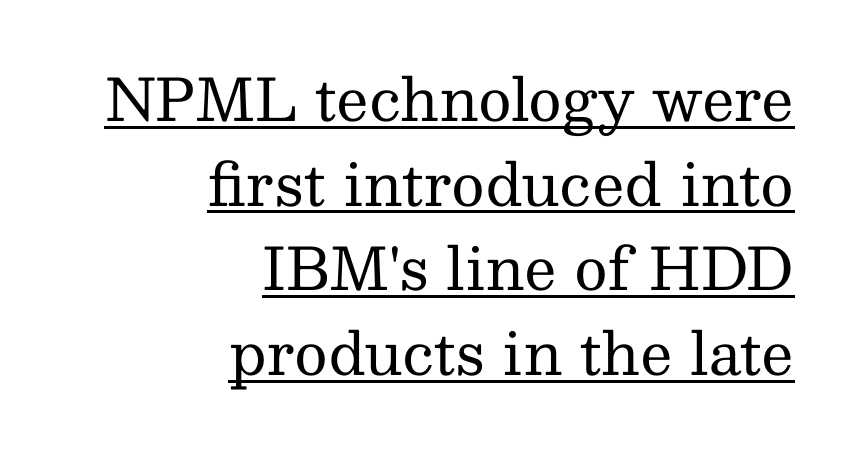
The image shows 58 px regular-weight serif type, upright; set right-aligned, normal line spacing (1.46x), normal letter spacing, underlined; medium stroke contrast and a medium x-height.
